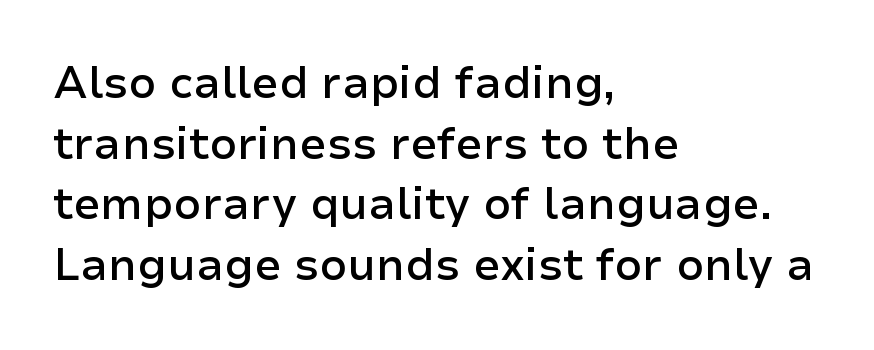
The image shows 44 px semibold sans-serif type, upright; set left-aligned, normal line spacing (1.38x), normal letter spacing, not underlined; low stroke contrast and a medium x-height.
